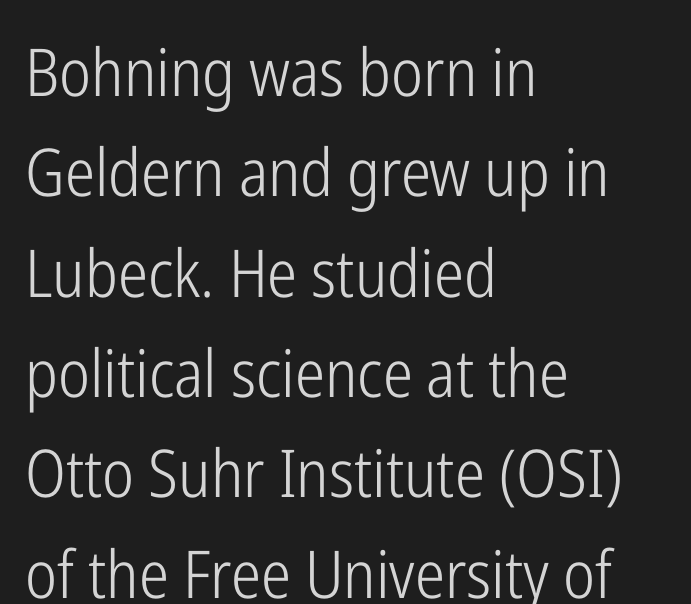
{"serif": "no", "italic": "no", "bold": "no", "weight": "light", "width": "condensed", "stroke_contrast": "low", "x_height": "medium", "monospaced": "no", "underline": "no", "align": "left", "line_spacing": "normal", "line_spacing_ratio": 1.52, "letter_spacing": "normal", "letter_spacing_em": 0.0, "glyph_px": 66}
